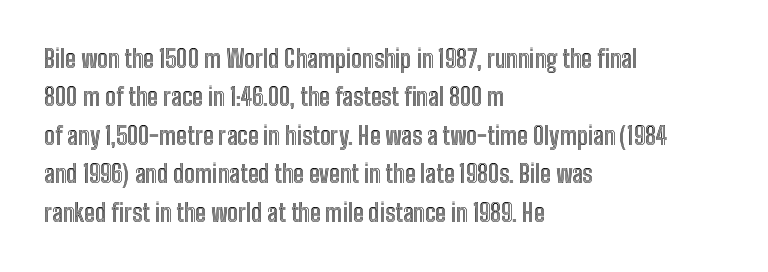
{"italic": "no", "underline": "no", "align": "left", "line_spacing": "normal", "line_spacing_ratio": 1.6, "letter_spacing": "normal", "letter_spacing_em": 0.0, "glyph_px": 24}
